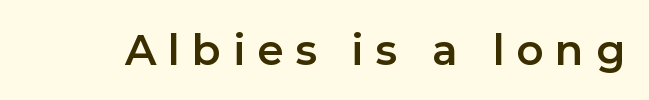
Q: Is the text italic (slanted)? A: No, it is upright.
Q: Is the typeface a serif or a sans-serif typeface? A: Sans-serif.
Q: Is the text underlined? A: No.
Q: Is the spacing between letters normal or unusually wide? A: Unusually wide.
Q: Width (condensed, normal, or wide)? A: Normal.
Q: Stroke contrast? A: Low.
Q: x-height? A: Medium.
Q: Monospaced? A: No.
